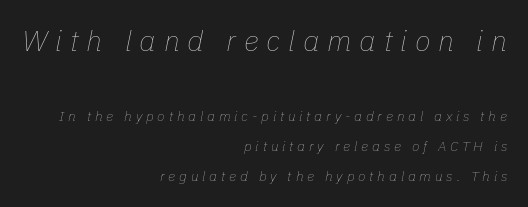
The letters in the upper block stand taller than those in the block below. The strip under each line holds only bare page. Do the characters align in a grid? No, the font is proportional. Where is the straight margin? On the right. Students, note that the glyphs here are deliberately spaced far apart. Weight: regular or lighter.
